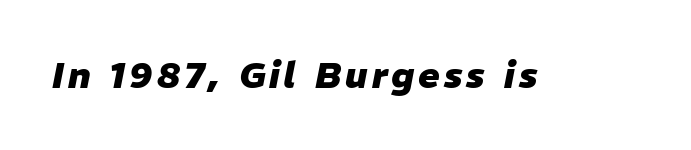
{"italic": "yes", "lean": "right", "slant_degrees": 11, "bold": "yes", "weight": "heavy", "width": "normal", "stroke_contrast": "low", "x_height": "medium", "monospaced": "no", "underline": "no", "glyph_px": 36}
